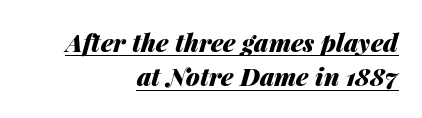
A typesetter would mark this as italic. Beneath each row of characters lies a ruled line. Teacher's note: observe the even right margin — that is flush-right alignment. Set as a true bold cut, around the 700 mark. Each new line begins a customary step beneath the previous one. This rendering leaves character spacing at its baseline value.
